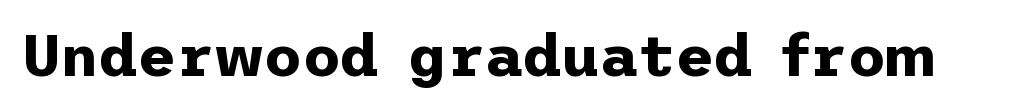
Q: Is the text bold? A: Yes.
Q: Is the text italic (slanted)? A: No, it is upright.
Q: Is the typeface a serif or a sans-serif typeface? A: Sans-serif.
Q: Is the text underlined? A: No.
Q: Is the spacing between letters normal or unusually wide? A: Normal.
Q: Width (condensed, normal, or wide)? A: Normal.
Q: Stroke contrast? A: Low.
Q: x-height? A: Medium.
